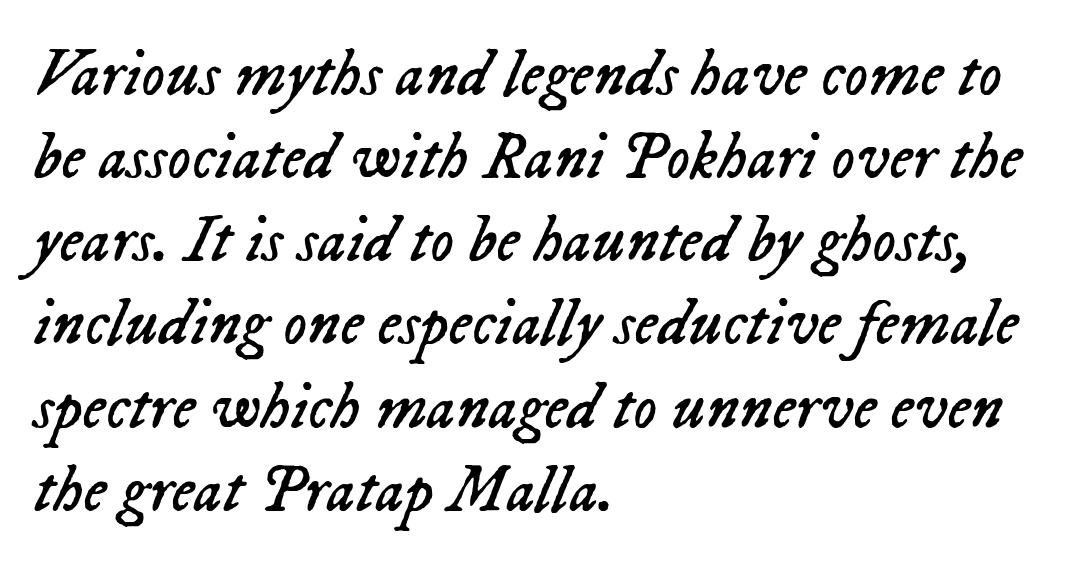
The image shows 66 px regular-weight type, italic (leaning right); set left-aligned, normal line spacing (1.26x), normal letter spacing, not underlined; low stroke contrast and a medium x-height.
